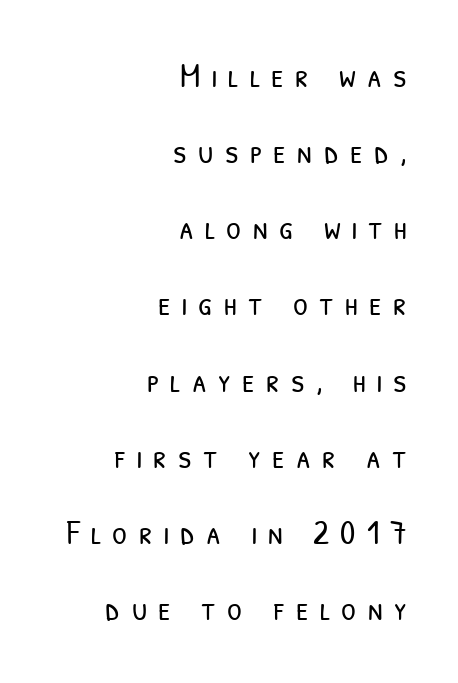
Q: Is the text bold? A: No.
Q: Is the typeface a serif or a sans-serif typeface? A: Sans-serif.
Q: Is the text underlined? A: No.
Q: How is the paragraph aligned? A: Right-aligned.
Q: Is the spacing between letters normal or unusually wide? A: Unusually wide.
Q: Is the spacing between lines tight, normal or loose? A: Loose.
Q: Width (condensed, normal, or wide)? A: Condensed.
Q: Stroke contrast? A: Low.
Q: x-height? A: Medium.
Q: Monospaced? A: No.
